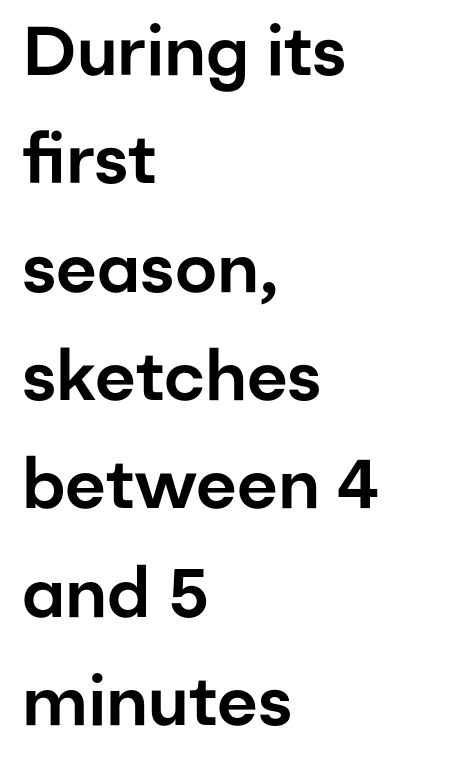
Q: Is the text italic (slanted)? A: No, it is upright.
Q: Is the typeface a serif or a sans-serif typeface? A: Sans-serif.
Q: Is the text underlined? A: No.
Q: How is the paragraph aligned? A: Left-aligned.
Q: Is the spacing between letters normal or unusually wide? A: Normal.
Q: Is the spacing between lines tight, normal or loose? A: Normal.
Q: Width (condensed, normal, or wide)? A: Normal.
Q: Stroke contrast? A: Low.
Q: x-height? A: Medium.
Q: Monospaced? A: No.
